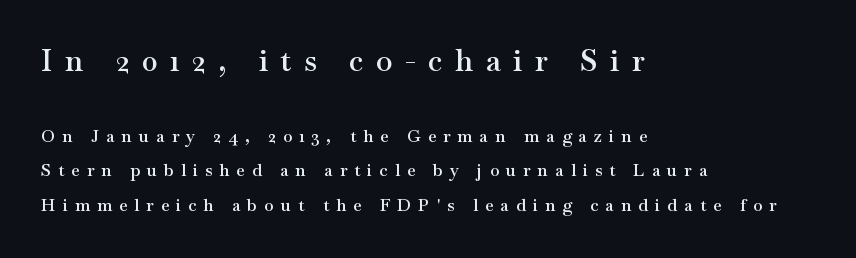
{"serif": "yes", "italic": "no", "bold": "semi", "weight": "semibold", "width": "wide", "stroke_contrast": "medium", "x_height": "small", "monospaced": "no", "underline": "no", "align": "left", "line_spacing": "loose", "line_spacing_ratio": 2.01, "letter_spacing": "wide", "letter_spacing_em": 0.42, "larger_block": "first", "size_ratio": 1.76, "glyph_px": 30}
